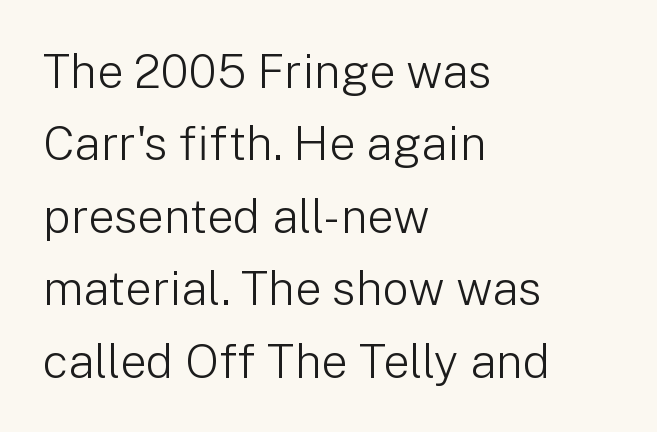
The image shows 47 px light sans-serif type, upright; set left-aligned, normal line spacing (1.54x), normal letter spacing, not underlined; low stroke contrast and a medium x-height.
